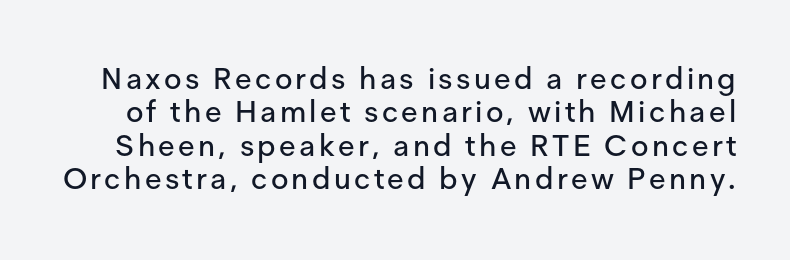
The image shows 30 px sans-serif type, upright; set tight line spacing (1.11x), not underlined; low stroke contrast and a medium x-height.
